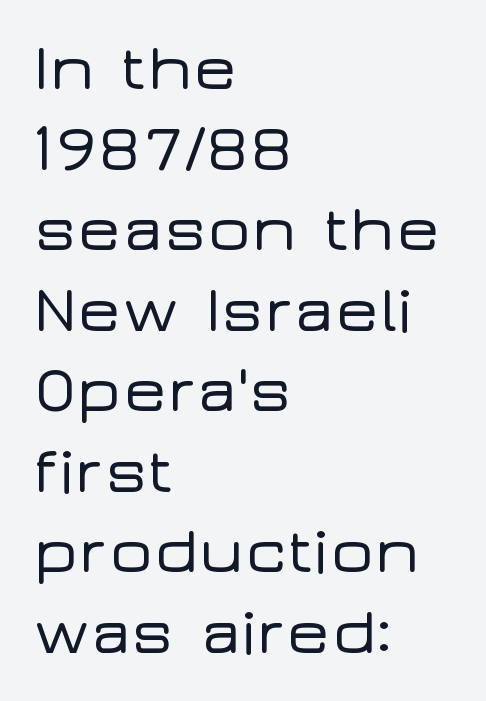
Q: Is the text italic (slanted)? A: No, it is upright.
Q: Is the typeface a serif or a sans-serif typeface? A: Sans-serif.
Q: Is the text underlined? A: No.
Q: How is the paragraph aligned? A: Left-aligned.
Q: Is the spacing between letters normal or unusually wide? A: Normal.
Q: Width (condensed, normal, or wide)? A: Wide.
Q: Stroke contrast? A: Low.
Q: x-height? A: Medium.
Q: Monospaced? A: No.
